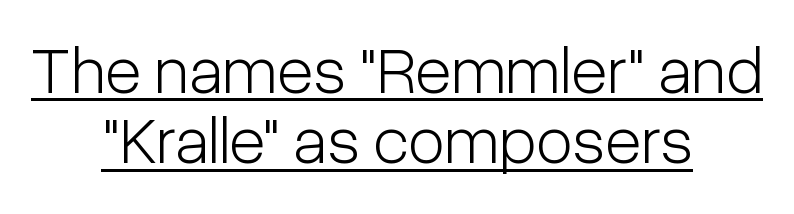
The image shows 67 px light, condensed sans-serif type, upright; set centered, tight line spacing (1.05x), normal letter spacing, underlined; low stroke contrast and a medium x-height.
